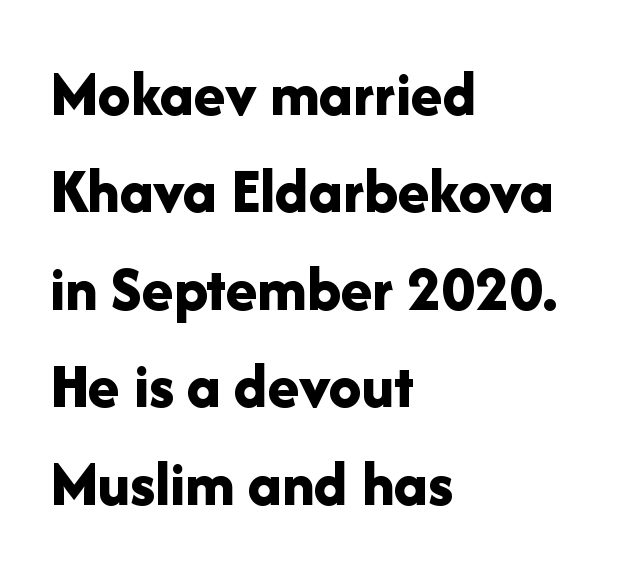
It's the straight-up-and-down kind of type. Caption: multi-line text, flush left, ragged right. Clear beneath every line of the passage. Strong, thick strokes mark this as bold type. Compared with typical paragraphs, the rows here are spaced about the same. Think of a printed novel: that variable character pitch is what you see here.
